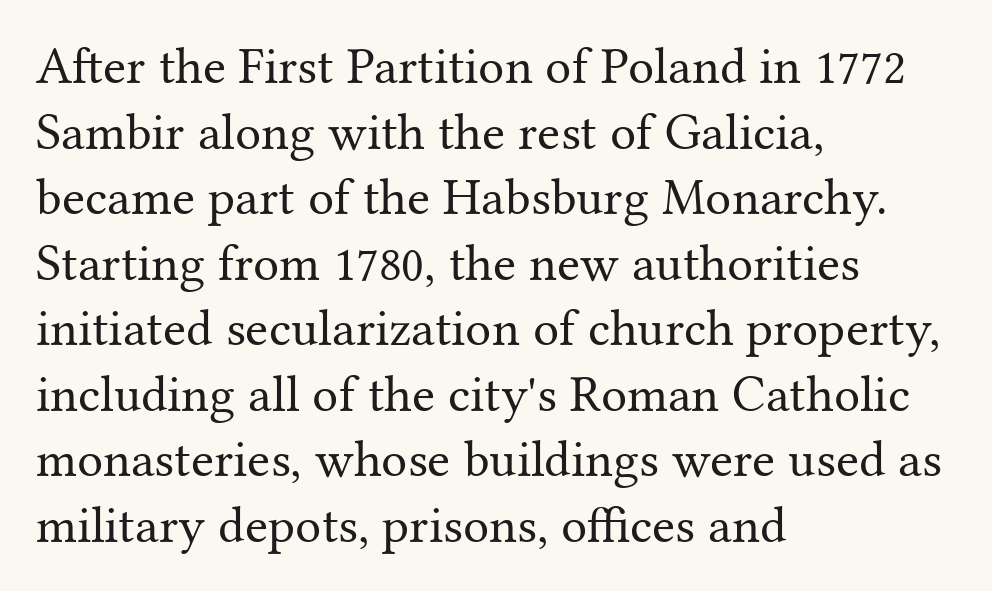
Caption: multi-line text, flush left, ragged right. The characters are drawn with everyday or finer stroke widths. The type family on display is of the serif kind. The specimen omits any rule beneath the text block's lines.
